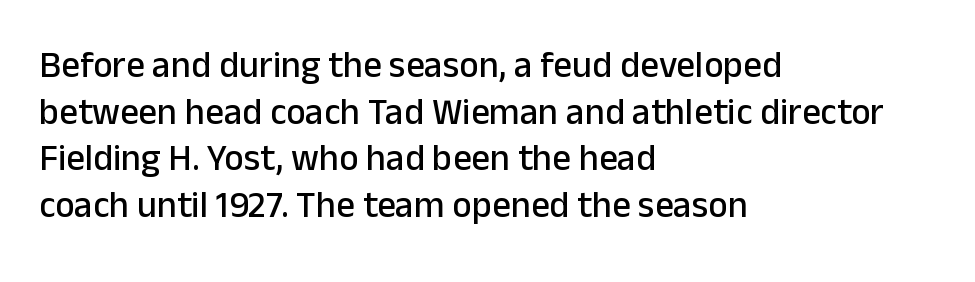
{"serif": "no", "italic": "no", "width": "normal", "stroke_contrast": "low", "x_height": "medium", "monospaced": "no", "underline": "no", "align": "left", "line_spacing": "normal", "line_spacing_ratio": 1.26, "letter_spacing": "normal", "letter_spacing_em": 0.0, "glyph_px": 37}
